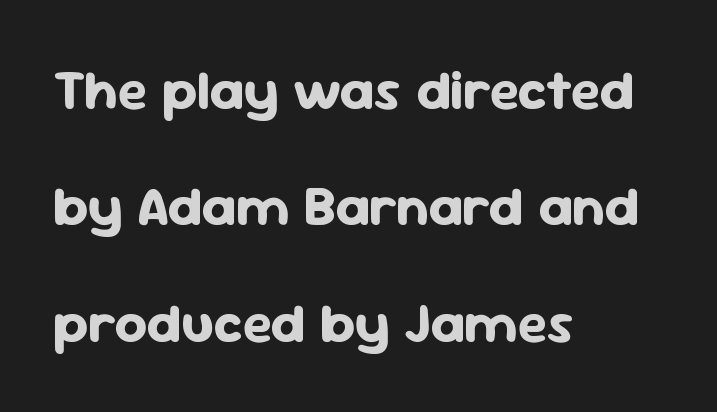
Q: Is the text bold? A: Yes.
Q: Is the text italic (slanted)? A: No, it is upright.
Q: Is the typeface a serif or a sans-serif typeface? A: Sans-serif.
Q: Is the text underlined? A: No.
Q: How is the paragraph aligned? A: Left-aligned.
Q: Is the spacing between letters normal or unusually wide? A: Normal.
Q: Is the spacing between lines tight, normal or loose? A: Loose.
Q: Width (condensed, normal, or wide)? A: Normal.
Q: Stroke contrast? A: Low.
Q: x-height? A: Medium.
Q: Monospaced? A: No.
